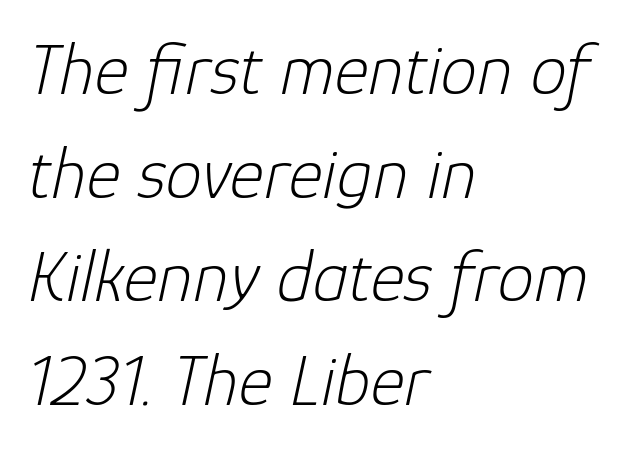
The image shows 73 px light type, italic (leaning right); set left-aligned, normal line spacing (1.42x), normal letter spacing, not underlined; low stroke contrast and a medium x-height.
